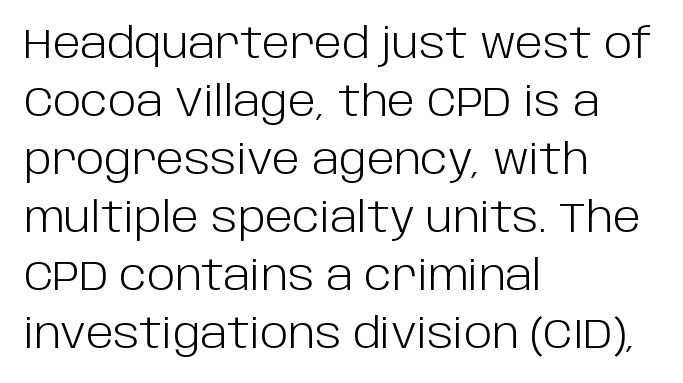
These lines were composed using upright roman letters. Vertical spacing — default. The rendering anchors every line to the left-hand side. Classification — sans serif. Words appear dense and cohesive because spacing is normal. Weight: not bold — regular or lighter.
